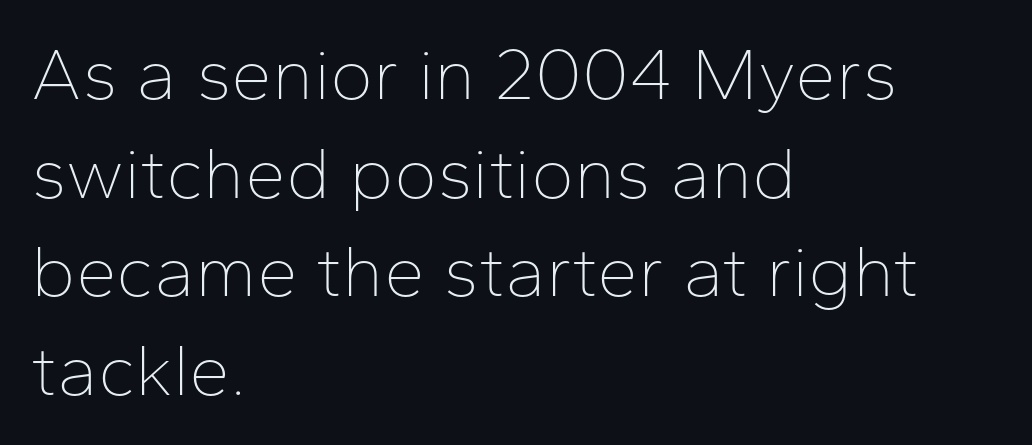
Q: Is the text bold? A: No.
Q: Is the text italic (slanted)? A: No, it is upright.
Q: Is the typeface a serif or a sans-serif typeface? A: Sans-serif.
Q: Is the text underlined? A: No.
Q: How is the paragraph aligned? A: Left-aligned.
Q: Is the spacing between letters normal or unusually wide? A: Normal.
Q: Is the spacing between lines tight, normal or loose? A: Normal.
Q: Width (condensed, normal, or wide)? A: Normal.
Q: Stroke contrast? A: Low.
Q: x-height? A: Medium.
Q: Monospaced? A: No.
